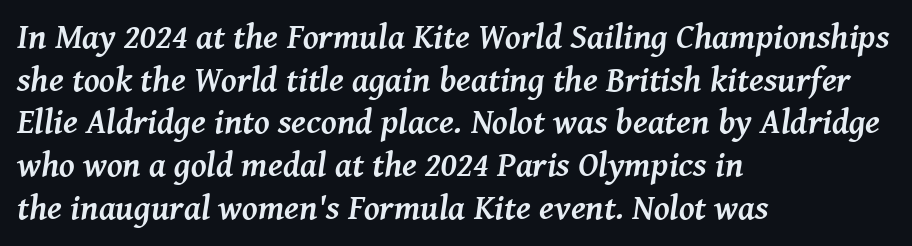
Q: Is the text bold? A: Yes.
Q: Is the text italic (slanted)? A: Yes, it leans right by about 8 degrees.
Q: Is the typeface a serif or a sans-serif typeface? A: Serif.
Q: Is the text underlined? A: No.
Q: How is the paragraph aligned? A: Left-aligned.
Q: Is the spacing between letters normal or unusually wide? A: Normal.
Q: Width (condensed, normal, or wide)? A: Normal.
Q: Stroke contrast? A: Medium.
Q: x-height? A: Medium.
Q: Monospaced? A: No.
